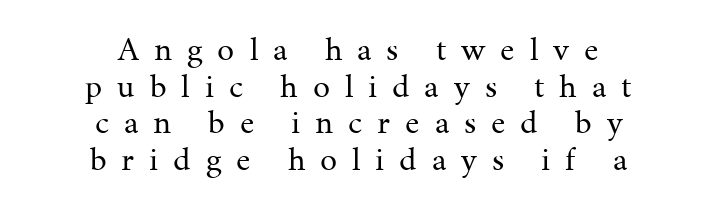
{"serif": "yes", "italic": "no", "bold": "no", "weight": "regular", "width": "normal", "stroke_contrast": "medium", "x_height": "medium", "monospaced": "no", "underline": "no", "align": "center", "line_spacing": "tight", "line_spacing_ratio": 1.08, "letter_spacing": "wide", "letter_spacing_em": 0.44, "glyph_px": 34}
